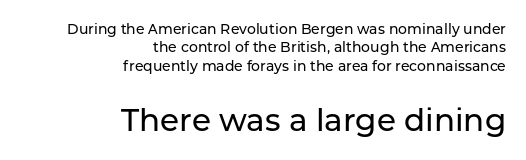
{"serif": "no", "italic": "no", "width": "normal", "stroke_contrast": "low", "x_height": "medium", "monospaced": "no", "underline": "no", "align": "right", "line_spacing": "normal", "line_spacing_ratio": 1.32, "letter_spacing": "normal", "letter_spacing_em": 0.0, "larger_block": "second", "size_ratio": 2.21, "glyph_px": 31}
